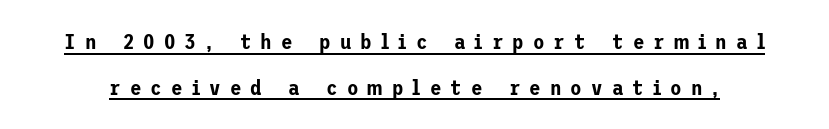
The image shows 21 px text type, upright; set loose line spacing (2.18x), unusually wide letter spacing (+0.43 em), underlined.
